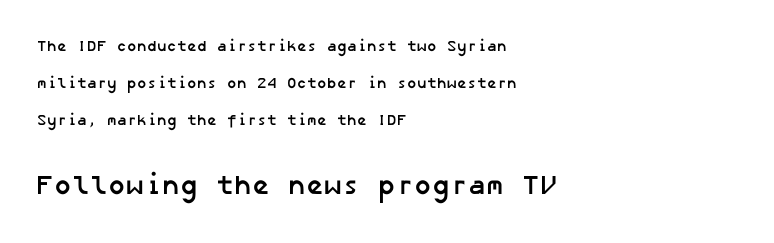
{"bold": "yes", "underline": "no", "align": "left", "line_spacing": "loose", "line_spacing_ratio": 2.48, "letter_spacing": "normal", "letter_spacing_em": 0.0, "larger_block": "second", "size_ratio": 1.8, "glyph_px": 27}
